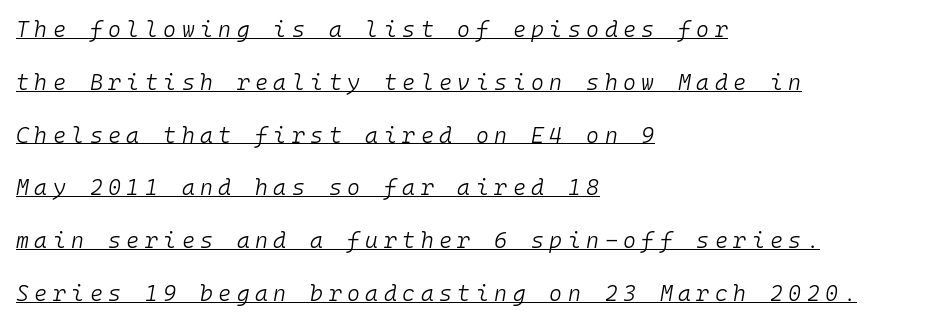
{"italic": "yes", "lean": "right", "slant_degrees": 10, "bold": "no", "underline": "yes", "align": "left", "line_spacing": "loose", "line_spacing_ratio": 2.4, "letter_spacing": "wide", "letter_spacing_em": 0.25, "glyph_px": 22}
